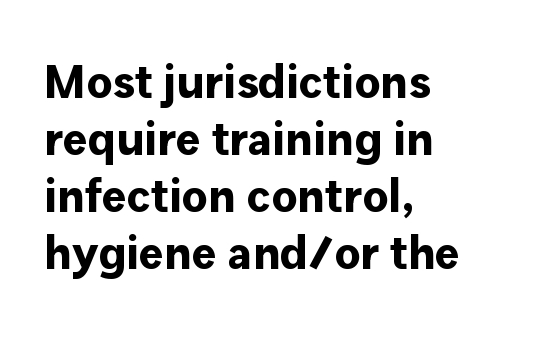
{"serif": "no", "italic": "no", "bold": "yes", "weight": "bold", "width": "normal", "stroke_contrast": "low", "x_height": "medium", "monospaced": "no", "underline": "no", "align": "left", "line_spacing_ratio": 1.21, "letter_spacing": "normal", "letter_spacing_em": 0.0, "glyph_px": 47}
